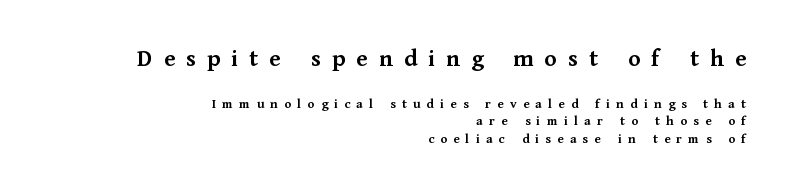
Q: Is the text bold? A: Yes.
Q: Is the text italic (slanted)? A: No, it is upright.
Q: Is the text underlined? A: No.
Q: How is the paragraph aligned? A: Right-aligned.
Q: Is the spacing between letters normal or unusually wide? A: Unusually wide.
Q: Which block of text is set in a larger size, the first (top) or the second (bottom)? A: The first (top) one.
